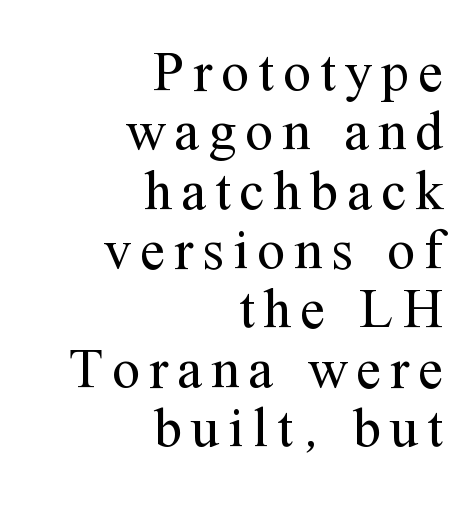
Nothing heavy about these letters — not bold at all. The string is rendered with underlining switched off. Ascenders rise straight up at ninety degrees. Line ends are locked; line starts wander. The face used here is proportionally spaced, like ordinary book or web type. What's the leading like? Squeezed, with rows nearly overlapping.
